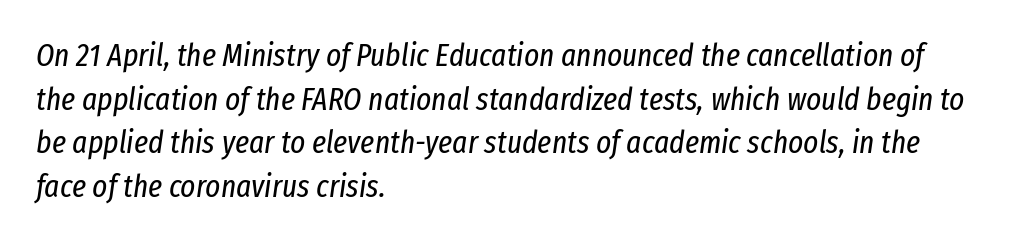
Q: Is the text bold? A: No.
Q: Is the text italic (slanted)? A: Yes, it leans right by about 8 degrees.
Q: Is the text underlined? A: No.
Q: How is the paragraph aligned? A: Left-aligned.
Q: Is the spacing between letters normal or unusually wide? A: Normal.
Q: Is the spacing between lines tight, normal or loose? A: Normal.
Q: Width (condensed, normal, or wide)? A: Condensed.
Q: Stroke contrast? A: Low.
Q: x-height? A: Medium.
Q: Monospaced? A: No.
